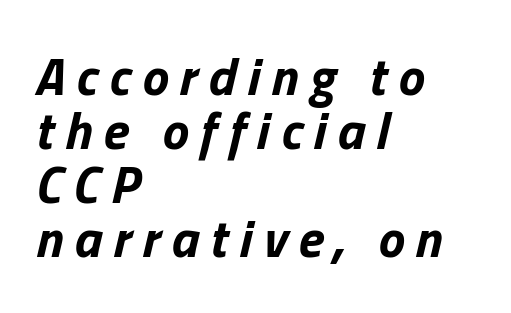
{"italic": "yes", "lean": "right", "slant_degrees": 13, "bold": "yes", "weight": "bold", "width": "normal", "stroke_contrast": "low", "x_height": "medium", "monospaced": "no", "underline": "no", "align": "left", "line_spacing": "tight", "line_spacing_ratio": 1.02, "letter_spacing": "wide", "letter_spacing_em": 0.21, "glyph_px": 53}
